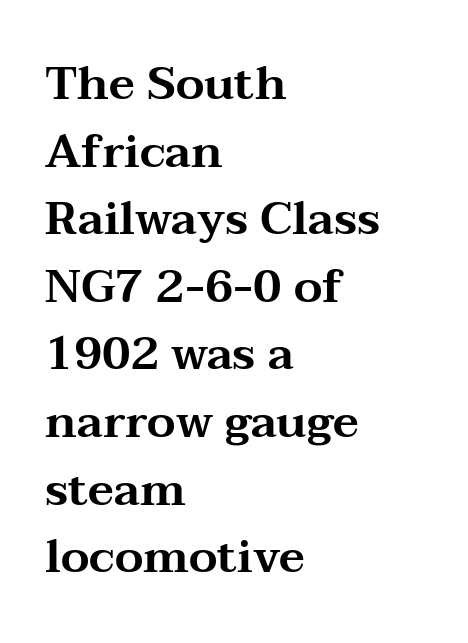
Q: Is the text italic (slanted)? A: No, it is upright.
Q: Is the typeface a serif or a sans-serif typeface? A: Serif.
Q: Is the text underlined? A: No.
Q: How is the paragraph aligned? A: Left-aligned.
Q: Is the spacing between letters normal or unusually wide? A: Normal.
Q: Is the spacing between lines tight, normal or loose? A: Normal.
Q: Width (condensed, normal, or wide)? A: Wide.
Q: Stroke contrast? A: Medium.
Q: x-height? A: Medium.
Q: Monospaced? A: No.
